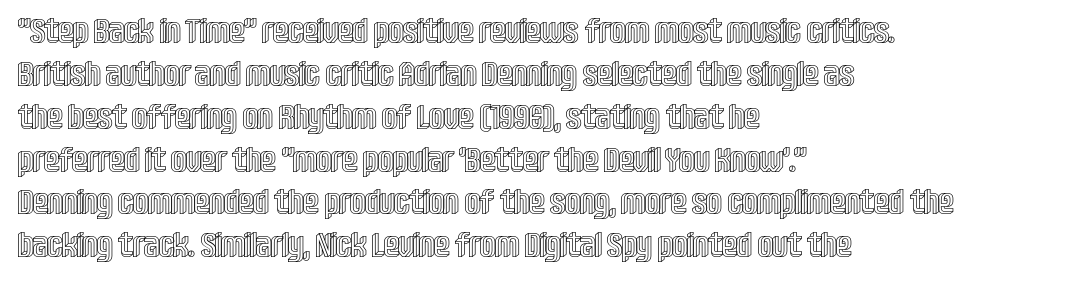
The image shows 34 px condensed type, upright; set left-aligned, normal line spacing (1.26x), normal letter spacing, not underlined; a large x-height.
